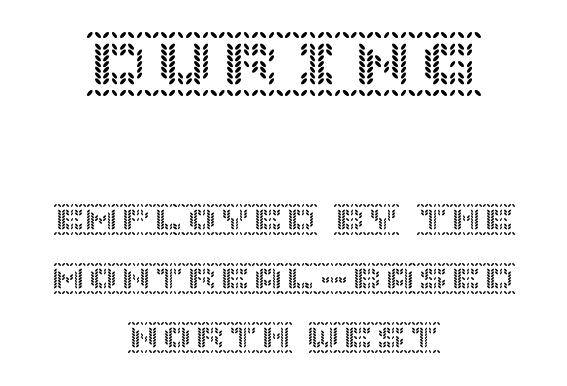
{"italic": "no", "width": "normal", "x_height": "large", "underline": "no", "align": "center", "line_spacing_ratio": 1.8, "letter_spacing": "normal", "letter_spacing_em": 0.0, "larger_block": "first", "size_ratio": 2.0, "glyph_px": 66}
